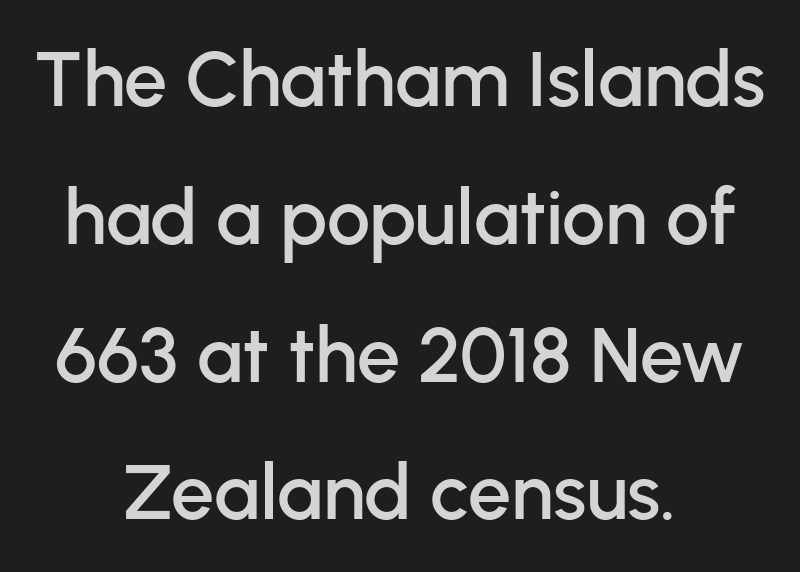
Notice how the passage keeps no hard edge, just a central spine. Clear beneath every line of the passage. Check where the strokes stop: nothing finishes them off — pure sans. A typesetter would call this proportional, since set widths differ per character.
